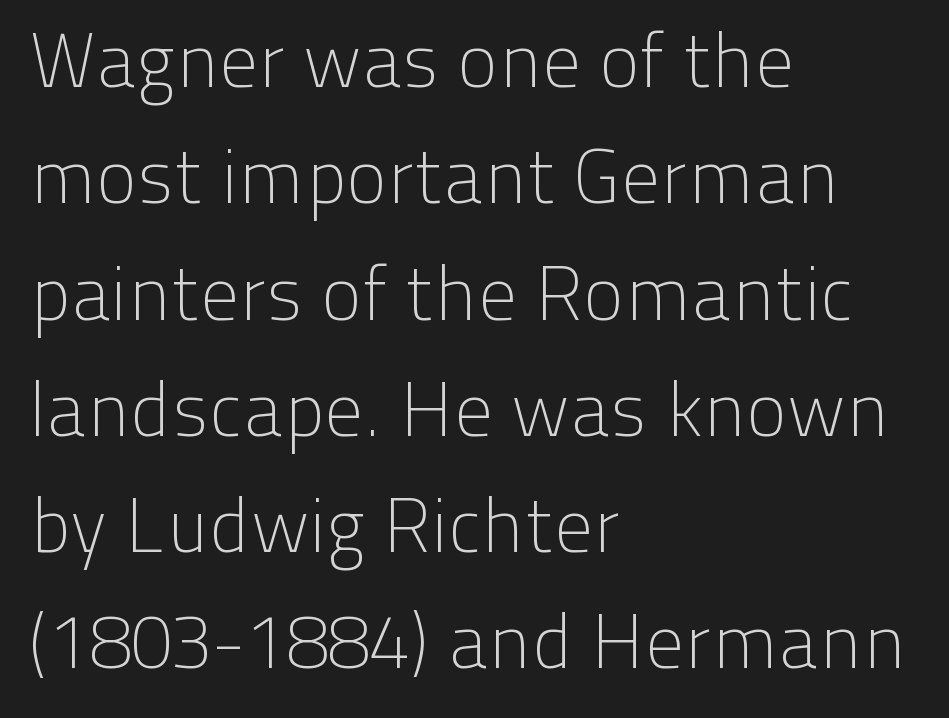
{"serif": "no", "italic": "no", "bold": "no", "weight": "light", "width": "normal", "stroke_contrast": "low", "x_height": "medium", "monospaced": "no", "underline": "no", "align": "left", "line_spacing": "normal", "line_spacing_ratio": 1.51, "letter_spacing": "normal", "letter_spacing_em": 0.0, "glyph_px": 77}
